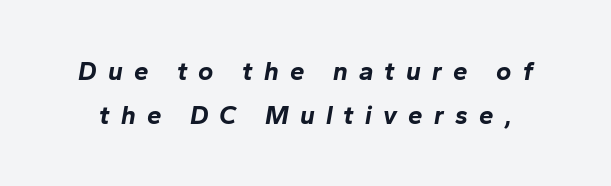
{"italic": "yes", "lean": "right", "slant_degrees": 10, "bold": "yes", "underline": "no", "line_spacing": "normal", "line_spacing_ratio": 1.69, "letter_spacing": "wide", "letter_spacing_em": 0.43, "glyph_px": 26}
